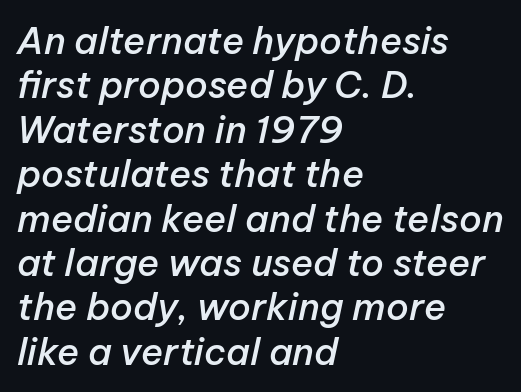
The image shows 37 px semibold type, italic (leaning right); set left-aligned, line spacing 1.2x, normal letter spacing, not underlined; low stroke contrast and a medium x-height.
